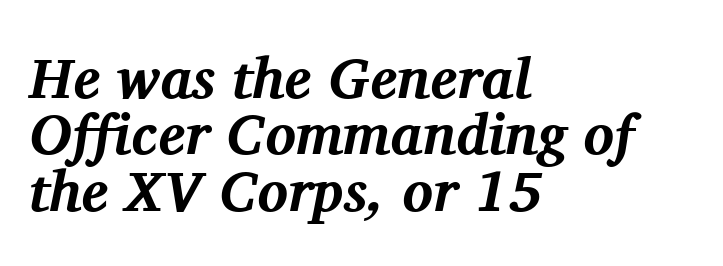
Q: Is the text bold? A: Yes.
Q: Is the text italic (slanted)? A: Yes, it leans right by about 11 degrees.
Q: Is the typeface a serif or a sans-serif typeface? A: Serif.
Q: Is the text underlined? A: No.
Q: How is the paragraph aligned? A: Left-aligned.
Q: Is the spacing between letters normal or unusually wide? A: Normal.
Q: Is the spacing between lines tight, normal or loose? A: Tight.
Q: Width (condensed, normal, or wide)? A: Normal.
Q: Stroke contrast? A: Medium.
Q: x-height? A: Medium.
Q: Monospaced? A: No.
